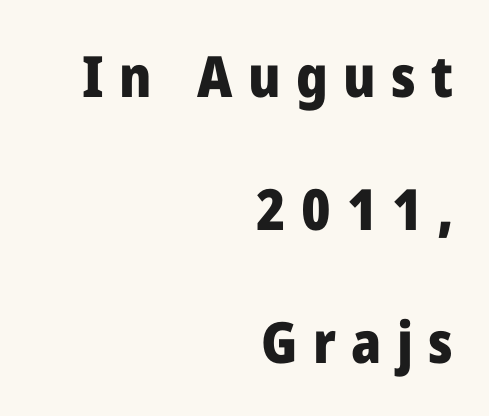
The image shows 57 px heavy sans-serif type, upright; set right-aligned, loose line spacing (2.33x), unusually wide letter spacing (+0.27 em), not underlined; low stroke contrast and a medium x-height.
